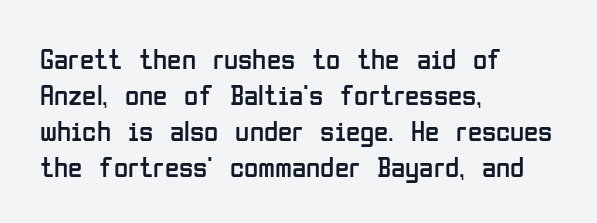
Q: Is the text bold? A: No.
Q: Is the text italic (slanted)? A: No, it is upright.
Q: Is the typeface a serif or a sans-serif typeface? A: Sans-serif.
Q: Is the text underlined? A: No.
Q: How is the paragraph aligned? A: Left-aligned.
Q: Is the spacing between letters normal or unusually wide? A: Normal.
Q: Width (condensed, normal, or wide)? A: Condensed.
Q: Stroke contrast? A: Low.
Q: x-height? A: Medium.
Q: Monospaced? A: No.
